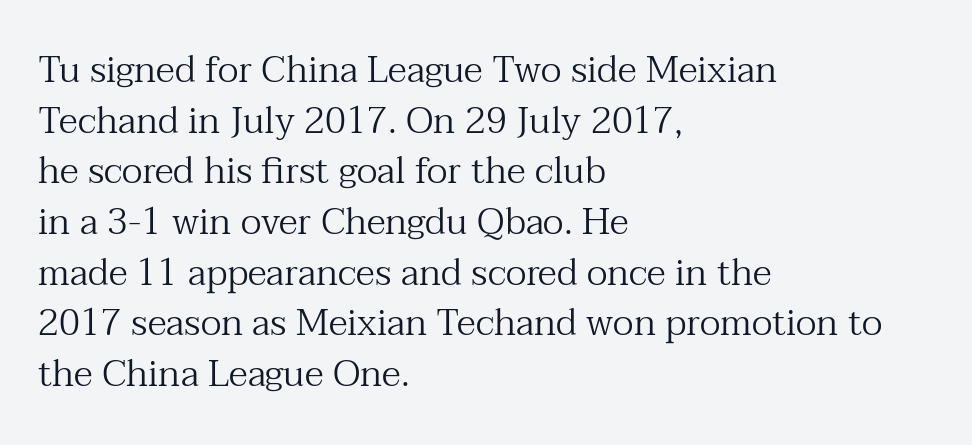
The image shows 37 px regular-weight serif type, upright; set left-aligned, normal line spacing (1.37x), normal letter spacing, not underlined; medium stroke contrast and a medium x-height.
